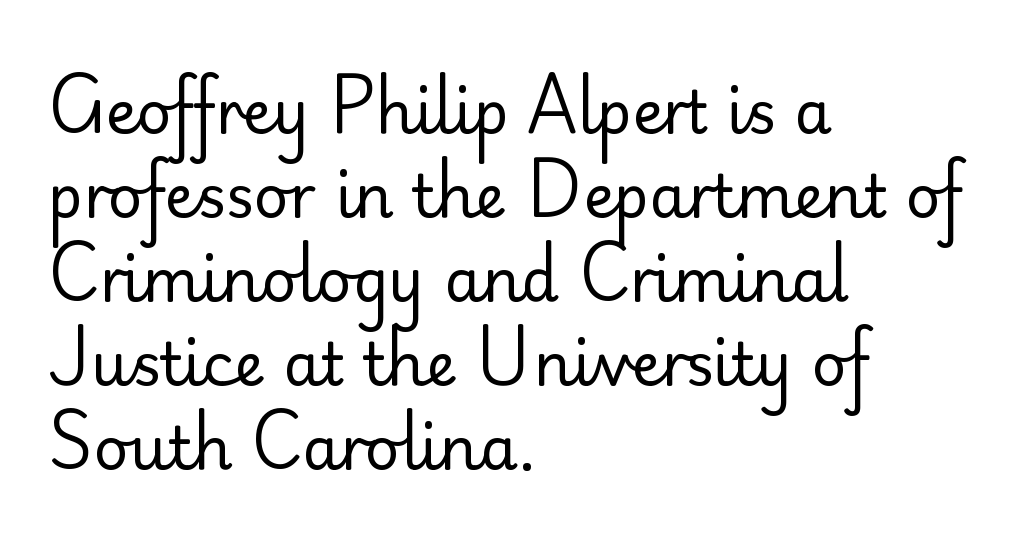
The image shows 60 px regular-weight sans-serif type, upright; set left-aligned, normal line spacing (1.4x), normal letter spacing, not underlined; low stroke contrast and a small x-height.
